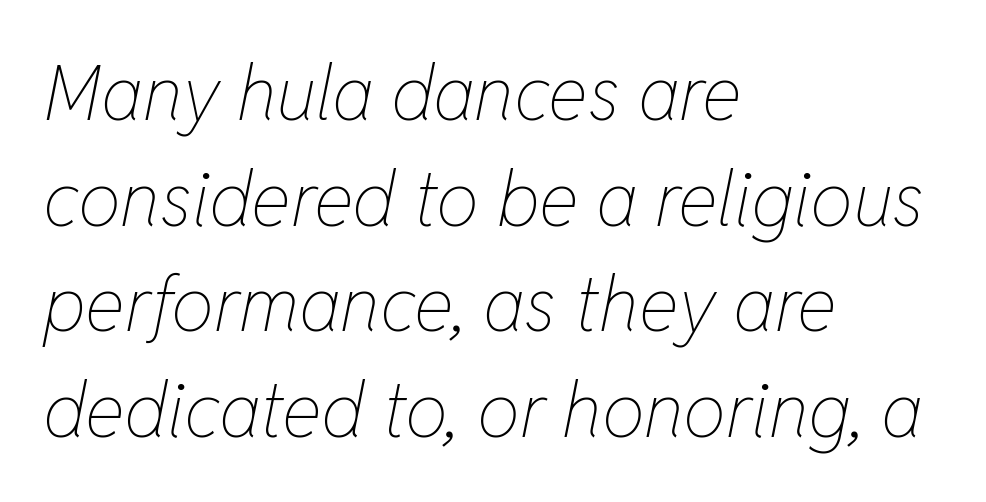
Q: Is the text bold? A: No.
Q: Is the text italic (slanted)? A: Yes, it leans right by about 11 degrees.
Q: Is the text underlined? A: No.
Q: How is the paragraph aligned? A: Left-aligned.
Q: Is the spacing between letters normal or unusually wide? A: Normal.
Q: Is the spacing between lines tight, normal or loose? A: Normal.
Q: Width (condensed, normal, or wide)? A: Condensed.
Q: Stroke contrast? A: Low.
Q: x-height? A: Medium.
Q: Monospaced? A: No.
